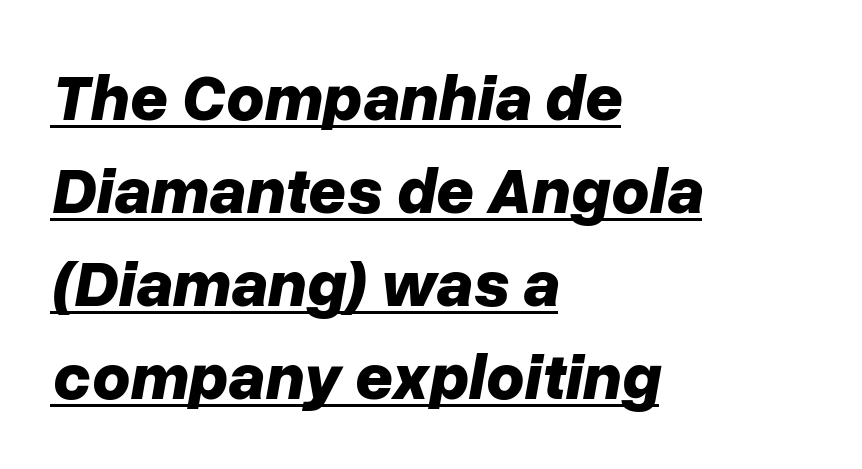
Q: Is the text bold? A: Yes.
Q: Is the text italic (slanted)? A: Yes, it leans right by about 10 degrees.
Q: Is the text underlined? A: Yes.
Q: How is the paragraph aligned? A: Left-aligned.
Q: Is the spacing between letters normal or unusually wide? A: Normal.
Q: Is the spacing between lines tight, normal or loose? A: Normal.
Q: Width (condensed, normal, or wide)? A: Normal.
Q: Stroke contrast? A: Low.
Q: x-height? A: Medium.
Q: Monospaced? A: No.
